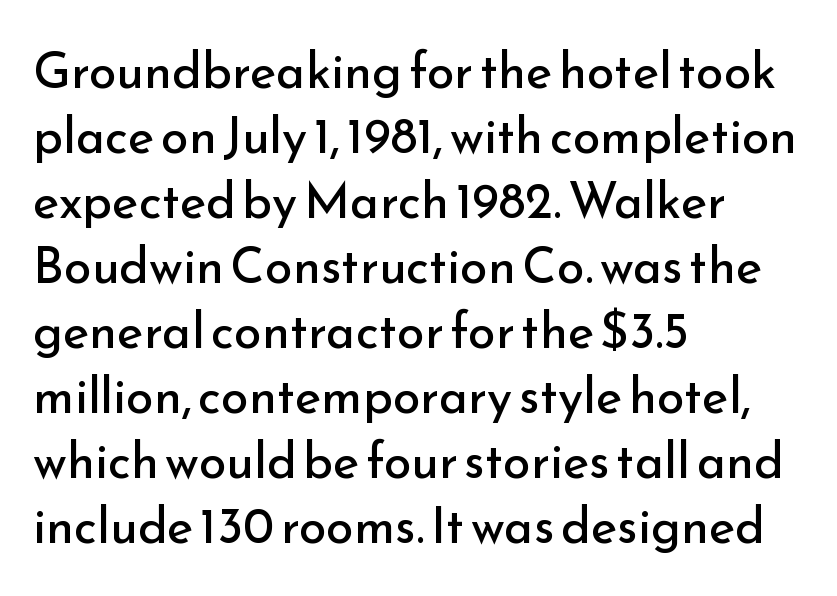
{"serif": "no", "italic": "no", "bold": "no", "weight": "regular", "width": "normal", "stroke_contrast": "low", "x_height": "small", "monospaced": "no", "underline": "no", "align": "left", "line_spacing": "normal", "line_spacing_ratio": 1.3, "letter_spacing": "normal", "letter_spacing_em": 0.0, "glyph_px": 50}
